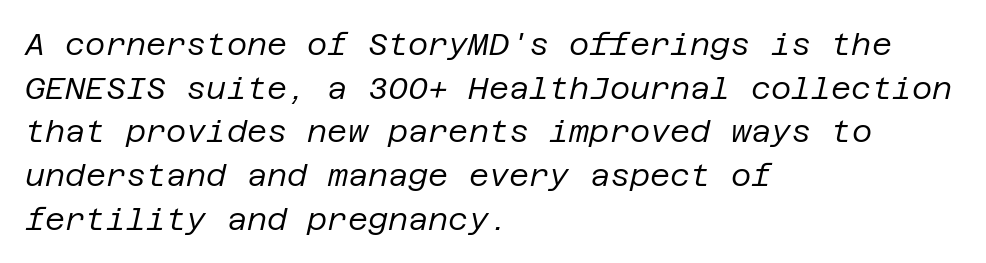
{"italic": "yes", "lean": "right", "slant_degrees": 12, "bold": "no", "weight": "regular", "width": "normal", "stroke_contrast": "low", "x_height": "large", "underline": "no", "align": "left", "line_spacing": "normal", "line_spacing_ratio": 1.41, "letter_spacing": "normal", "letter_spacing_em": 0.0, "glyph_px": 31}
